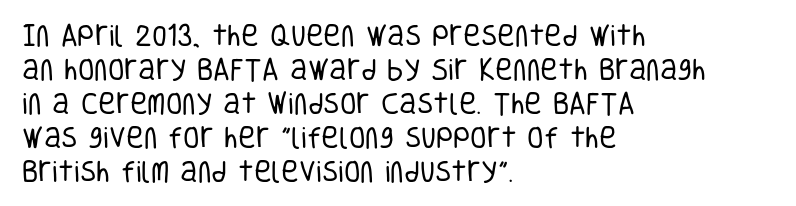
The image shows 24 px text type, upright; set left-aligned, normal line spacing (1.42x), normal letter spacing, not underlined.
